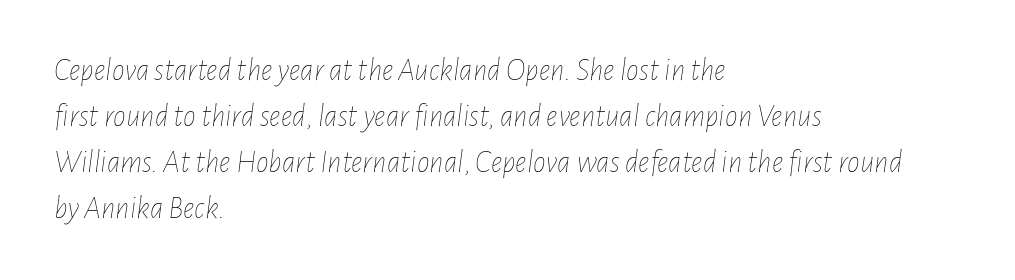
Q: Is the text bold? A: No.
Q: Is the text italic (slanted)? A: Yes, it leans right by about 7 degrees.
Q: Is the text underlined? A: No.
Q: How is the paragraph aligned? A: Left-aligned.
Q: Is the spacing between letters normal or unusually wide? A: Normal.
Q: Is the spacing between lines tight, normal or loose? A: Normal.
Q: Width (condensed, normal, or wide)? A: Condensed.
Q: Stroke contrast? A: Low.
Q: x-height? A: Medium.
Q: Monospaced? A: No.
